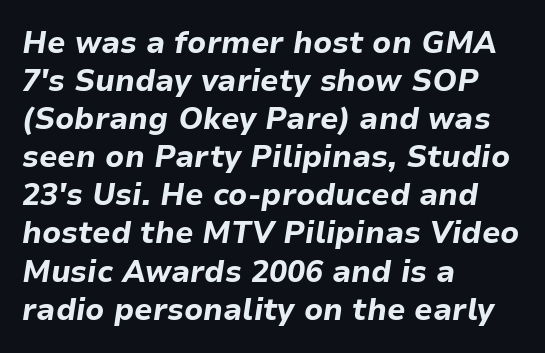
Q: Is the text bold? A: Yes.
Q: Is the text italic (slanted)? A: Yes, it leans right by about 9 degrees.
Q: Is the text underlined? A: No.
Q: How is the paragraph aligned? A: Left-aligned.
Q: Is the spacing between letters normal or unusually wide? A: Normal.
Q: Is the spacing between lines tight, normal or loose? A: Normal.
Q: Width (condensed, normal, or wide)? A: Normal.
Q: Stroke contrast? A: Low.
Q: x-height? A: Medium.
Q: Monospaced? A: No.
